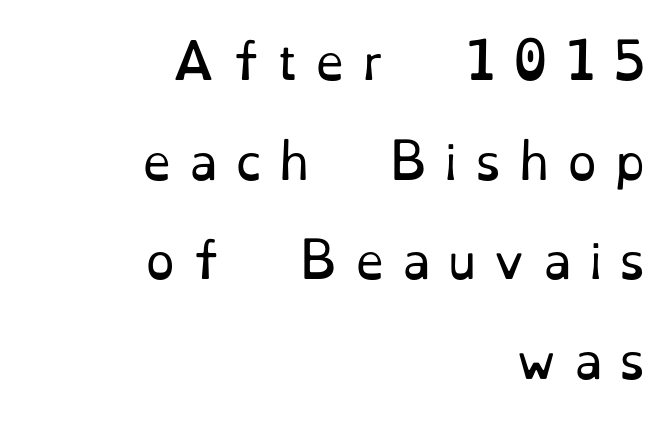
{"italic": "no", "bold": "no", "weight": "regular", "width": "normal", "stroke_contrast": "low", "x_height": "small", "monospaced": "no", "underline": "no", "align": "right", "line_spacing": "loose", "line_spacing_ratio": 2.12, "letter_spacing": "wide", "letter_spacing_em": 0.37, "glyph_px": 47}
